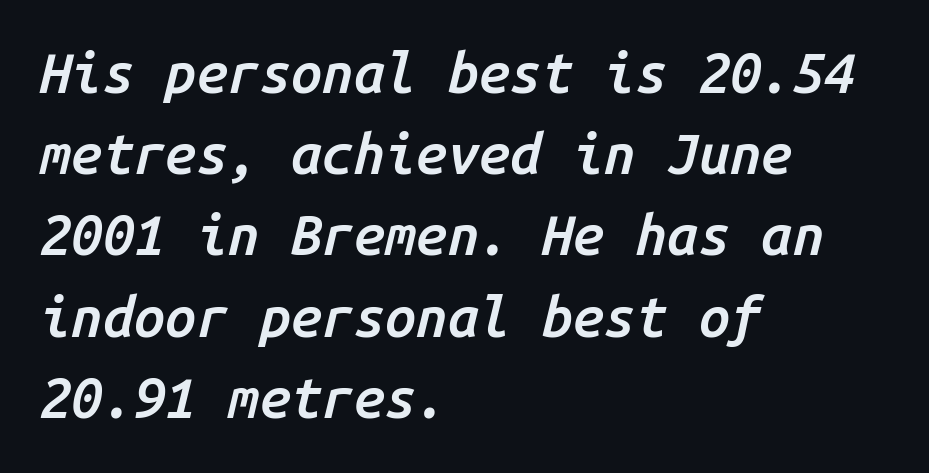
The image shows 56 px semibold type, italic (leaning right), monospaced; set left-aligned, normal line spacing (1.45x), normal letter spacing, not underlined; low stroke contrast and a medium x-height.
